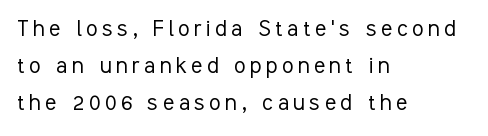
Glance below the letters and you will spot only blank space. Each new line begins a customary step beneath the previous one. The letters look calm and open, with moderate or lighter stems. Quick note: not italic, upright.
